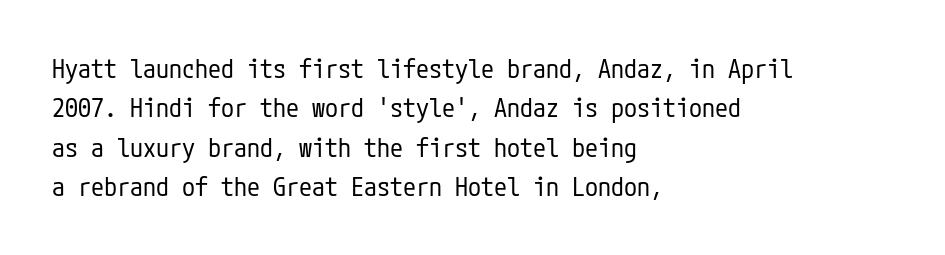
Q: Is the text bold? A: No.
Q: Is the text italic (slanted)? A: No, it is upright.
Q: Is the text underlined? A: No.
Q: How is the paragraph aligned? A: Left-aligned.
Q: Is the spacing between letters normal or unusually wide? A: Normal.
Q: Is the spacing between lines tight, normal or loose? A: Normal.
